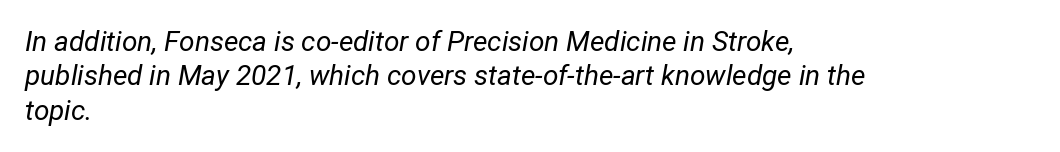
{"italic": "yes", "lean": "right", "slant_degrees": 12, "bold": "no", "weight": "regular", "width": "condensed", "stroke_contrast": "low", "x_height": "medium", "monospaced": "no", "underline": "no", "align": "left", "line_spacing_ratio": 1.23, "letter_spacing": "normal", "letter_spacing_em": 0.0, "glyph_px": 28}
